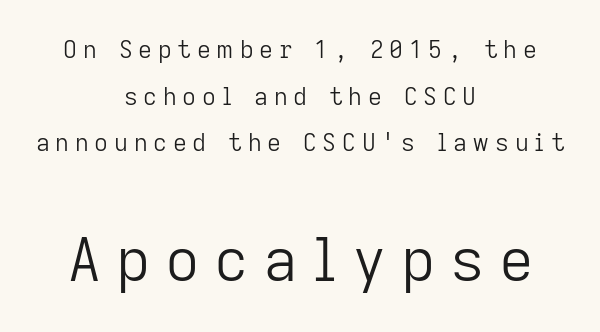
Q: Is the text bold? A: No.
Q: Is the text italic (slanted)? A: No, it is upright.
Q: Is the typeface a serif or a sans-serif typeface? A: Sans-serif.
Q: Is the text underlined? A: No.
Q: How is the paragraph aligned? A: Centered.
Q: Is the spacing between letters normal or unusually wide? A: Unusually wide.
Q: Is the spacing between lines tight, normal or loose? A: Loose.
Q: Which block of text is set in a larger size, the first (top) or the second (bottom)? A: The second (bottom) one.
Q: Width (condensed, normal, or wide)? A: Normal.
Q: Stroke contrast? A: Low.
Q: x-height? A: Medium.
Q: Monospaced? A: No.
